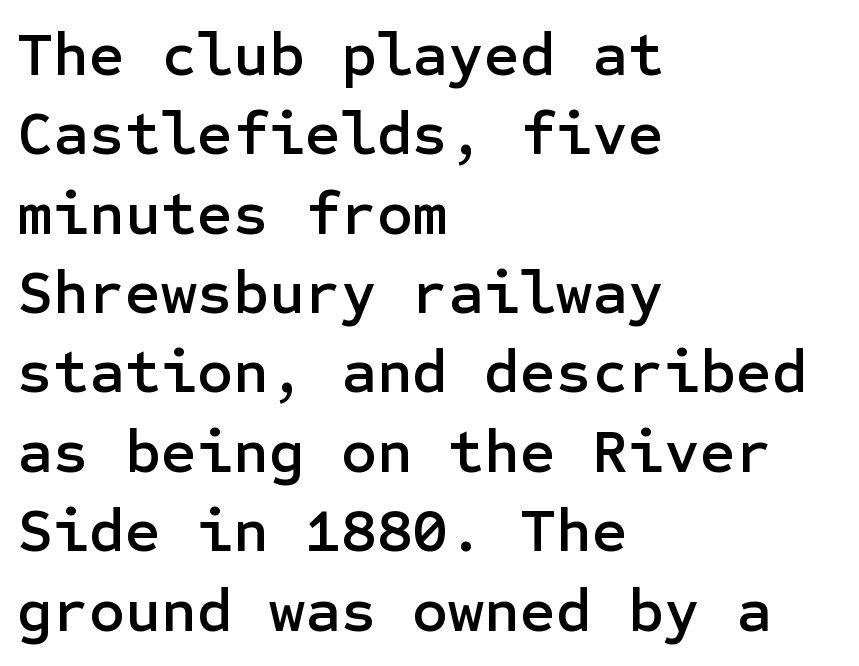
{"serif": "no", "italic": "no", "width": "normal", "stroke_contrast": "low", "x_height": "medium", "underline": "no", "align": "left", "line_spacing": "normal", "line_spacing_ratio": 1.28, "letter_spacing": "normal", "letter_spacing_em": 0.0, "glyph_px": 62}
